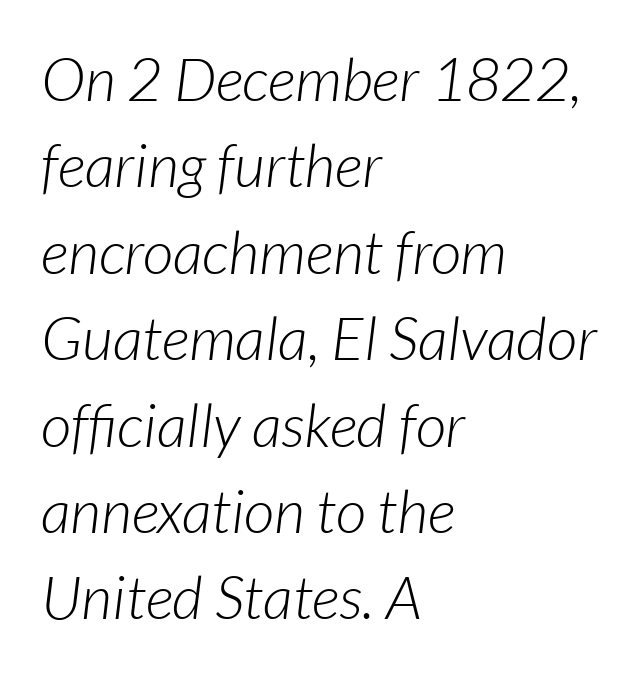
Posture: slanted. This is not heavy type; no bold has been used. The passage shown has conventional tracking throughout. Varying glyph widths throughout — classic text-font behaviour. Each row of text sits above clean, open space.
